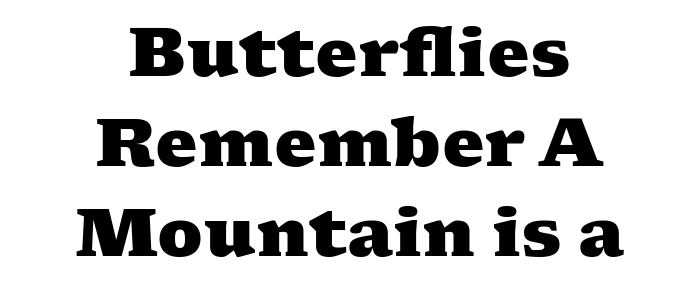
{"serif": "yes", "bold": "yes", "weight": "heavy", "width": "wide", "stroke_contrast": "medium", "x_height": "medium", "monospaced": "no", "underline": "no", "align": "center", "line_spacing": "normal", "line_spacing_ratio": 1.34, "letter_spacing": "normal", "letter_spacing_em": 0.0, "glyph_px": 67}
